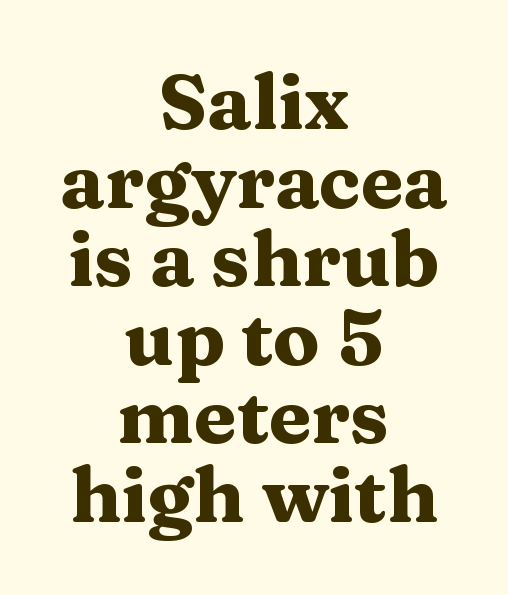
The rendering uses a small line-height, squeezing the rows. Does the weight exceed regular? Yes, all the way to bold. Tracking here is standard; glyphs follow each other at the usual distance. Casual observation: everything's sitting right in the middle. Character widths vary here, with narrow letters taking less room than wide ones.
